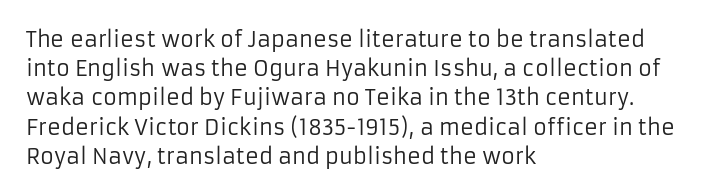
Q: Is the text bold? A: No.
Q: Is the text italic (slanted)? A: No, it is upright.
Q: Is the text underlined? A: No.
Q: How is the paragraph aligned? A: Left-aligned.
Q: Is the spacing between letters normal or unusually wide? A: Normal.
Q: Is the spacing between lines tight, normal or loose? A: Normal.
